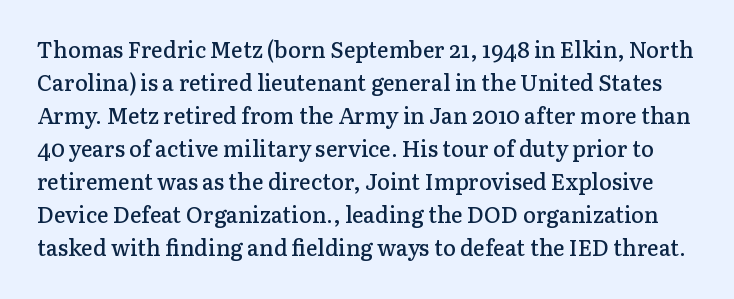
{"italic": "no", "bold": "semi", "underline": "no", "line_spacing": "normal", "line_spacing_ratio": 1.5, "letter_spacing": "normal", "letter_spacing_em": 0.0, "glyph_px": 22}
